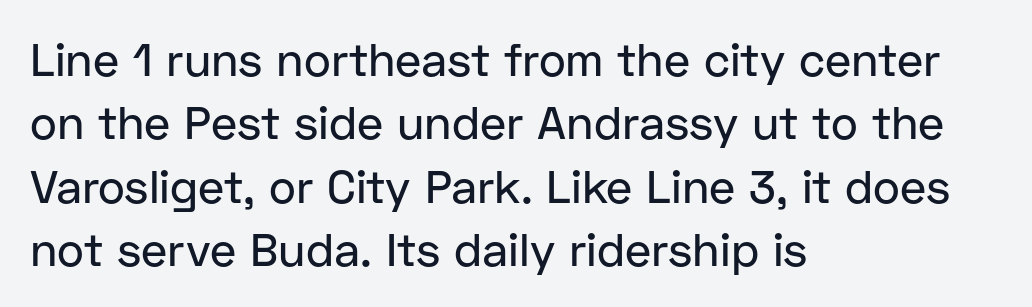
{"serif": "no", "italic": "no", "width": "normal", "stroke_contrast": "low", "x_height": "medium", "monospaced": "no", "underline": "no", "align": "left", "line_spacing": "normal", "line_spacing_ratio": 1.38, "letter_spacing": "normal", "letter_spacing_em": 0.0, "glyph_px": 46}
